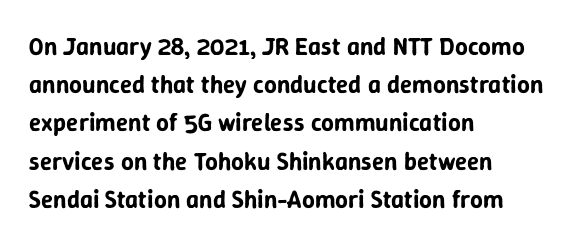
{"italic": "no", "underline": "no", "align": "left", "line_spacing": "normal", "line_spacing_ratio": 1.53, "letter_spacing": "normal", "letter_spacing_em": 0.0, "glyph_px": 25}
